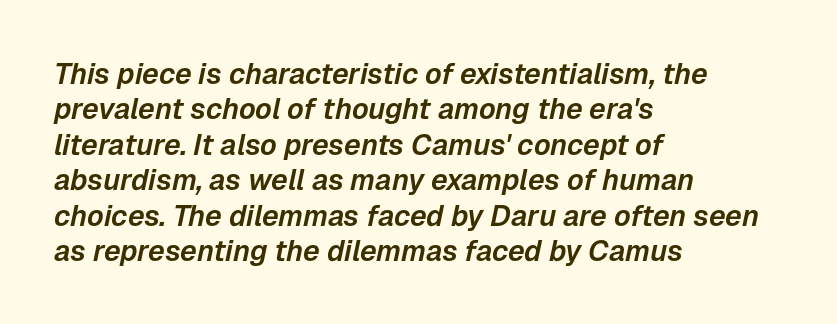
The image shows 29 px text type, italic (leaning right); set left-aligned, line spacing 1.22x, normal letter spacing, not underlined; low stroke contrast and a medium x-height.
